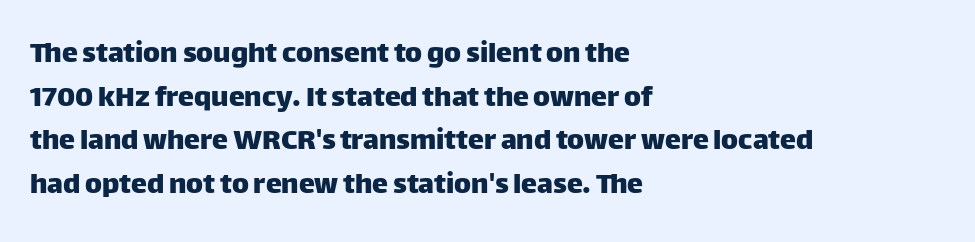
The image shows 32 px sans-serif type, upright; set left-aligned, normal line spacing (1.36x), normal letter spacing, not underlined; low stroke contrast and a large x-height.
